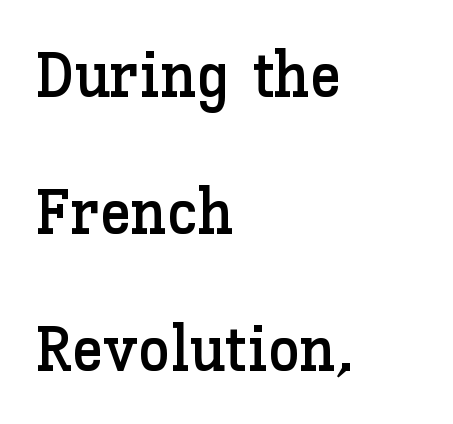
{"italic": "no", "width": "normal", "stroke_contrast": "low", "x_height": "medium", "monospaced": "no", "underline": "no", "align": "left", "line_spacing": "loose", "line_spacing_ratio": 2.14, "letter_spacing": "normal", "letter_spacing_em": 0.0, "glyph_px": 64}
